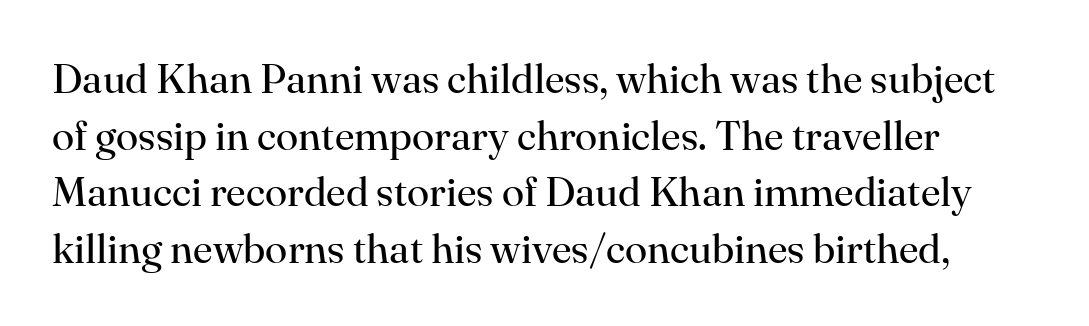
The rendering keeps characters at their native spacing. Each new line begins a customary step beneath the previous one. Here the designer chose a conventional face with non-uniform glyph widths. It's the straight-up-and-down kind of type. Stems here are at most as thick as an everyday book face. Letters rest on an invisible, unmarked baseline.
